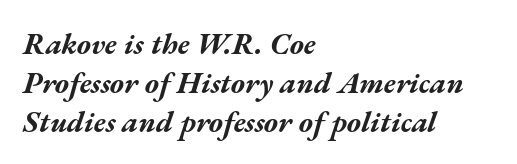
Characters are canted at an angle relative to the baseline's perpendicular. Here the designer chose a conventional face with non-uniform glyph widths. These lines are set flush left with a ragged right edge. The letters sit at their default tracking, neither squeezed nor spread. The glyphs are unaccompanied by any horizontal stroke below them. This sample keeps an unexceptional amount of space between lines.
